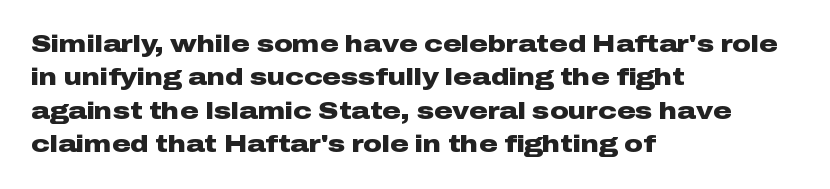
{"italic": "no", "bold": "yes", "underline": "no", "align": "left", "line_spacing": "normal", "line_spacing_ratio": 1.45, "letter_spacing": "normal", "letter_spacing_em": 0.0, "glyph_px": 23}
